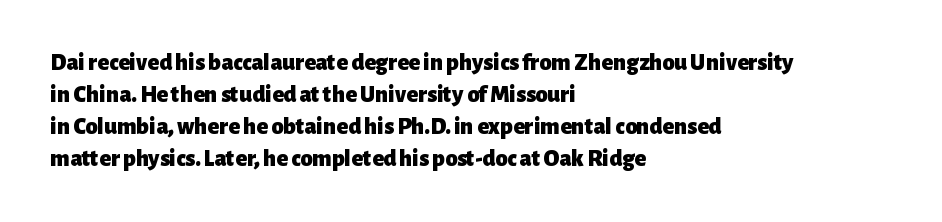
{"italic": "no", "bold": "yes", "underline": "no", "align": "left", "line_spacing": "normal", "line_spacing_ratio": 1.34, "letter_spacing": "normal", "letter_spacing_em": 0.0, "glyph_px": 24}
